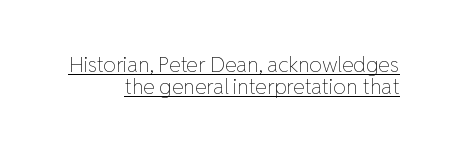
The image shows 21 px text type, upright; set tight line spacing (1.05x), normal letter spacing, underlined.
